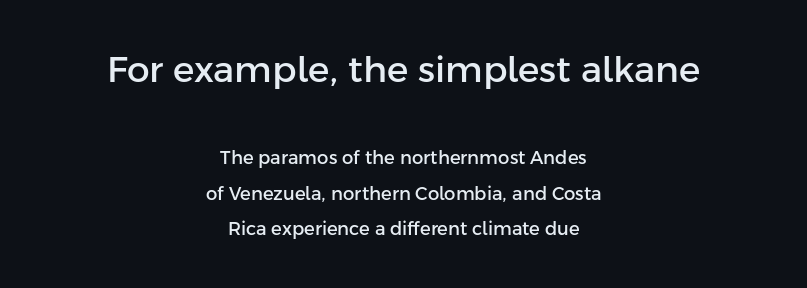
Q: Is the text italic (slanted)? A: No, it is upright.
Q: Is the typeface a serif or a sans-serif typeface? A: Sans-serif.
Q: Is the text underlined? A: No.
Q: How is the paragraph aligned? A: Centered.
Q: Is the spacing between letters normal or unusually wide? A: Normal.
Q: Is the spacing between lines tight, normal or loose? A: Loose.
Q: Which block of text is set in a larger size, the first (top) or the second (bottom)? A: The first (top) one.
Q: Width (condensed, normal, or wide)? A: Normal.
Q: Stroke contrast? A: Low.
Q: x-height? A: Medium.
Q: Monospaced? A: No.
